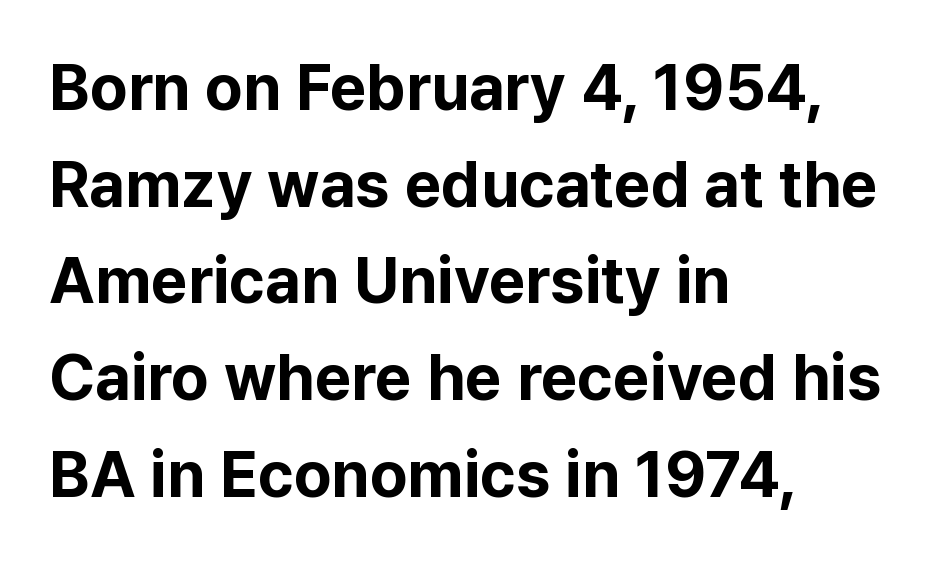
{"serif": "no", "italic": "no", "bold": "yes", "weight": "bold", "width": "normal", "stroke_contrast": "low", "x_height": "medium", "monospaced": "no", "underline": "no", "align": "left", "line_spacing": "normal", "line_spacing_ratio": 1.51, "letter_spacing": "normal", "letter_spacing_em": 0.0, "glyph_px": 64}
